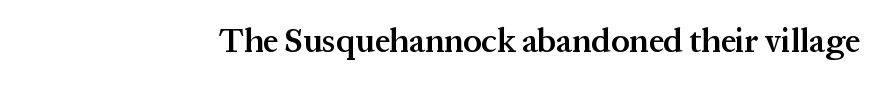
The image shows 33 px semibold serif type, upright; set normal letter spacing, not underlined; medium stroke contrast and a medium x-height.
